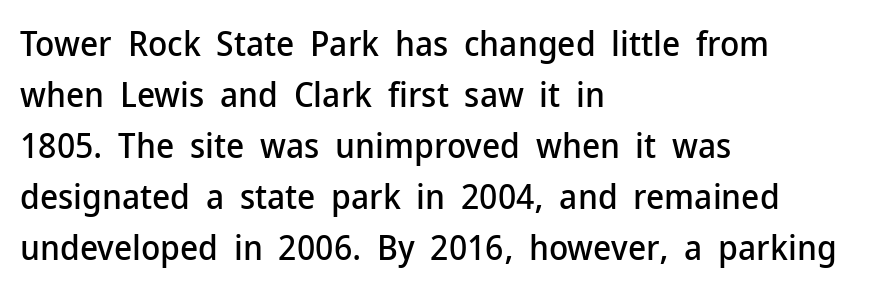
Each row of text sits above clean, open space. Honestly, the row spacing looks completely unremarkable. The rag falls on the right side of this text block. The passage shown is typed in a proportional face where columns would drift.
